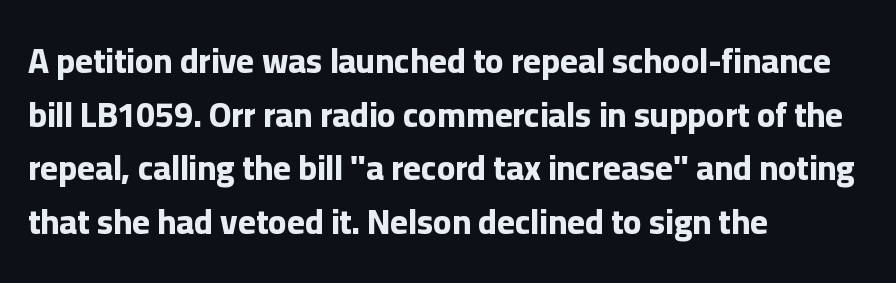
Q: Is the text bold? A: Yes.
Q: Is the text italic (slanted)? A: No, it is upright.
Q: Is the typeface a serif or a sans-serif typeface? A: Sans-serif.
Q: Is the text underlined? A: No.
Q: How is the paragraph aligned? A: Left-aligned.
Q: Is the spacing between letters normal or unusually wide? A: Normal.
Q: Is the spacing between lines tight, normal or loose? A: Normal.
Q: Width (condensed, normal, or wide)? A: Normal.
Q: Stroke contrast? A: Low.
Q: x-height? A: Medium.
Q: Monospaced? A: No.
